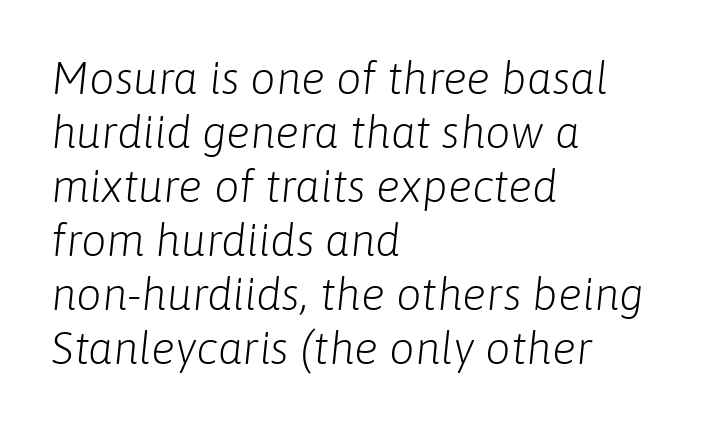
The image shows 45 px light type, italic (leaning right); set left-aligned, line spacing 1.2x, normal letter spacing, not underlined; low stroke contrast and a medium x-height.
